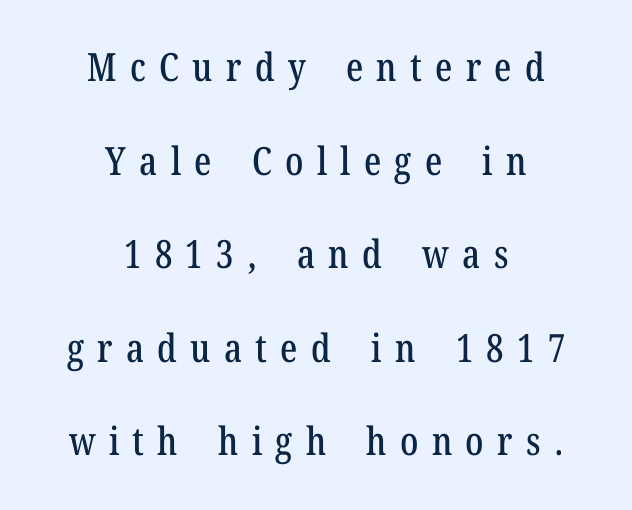
Q: Is the text italic (slanted)? A: No, it is upright.
Q: Is the typeface a serif or a sans-serif typeface? A: Serif.
Q: Is the text underlined? A: No.
Q: How is the paragraph aligned? A: Centered.
Q: Is the spacing between letters normal or unusually wide? A: Unusually wide.
Q: Is the spacing between lines tight, normal or loose? A: Loose.
Q: Width (condensed, normal, or wide)? A: Condensed.
Q: Stroke contrast? A: Low.
Q: x-height? A: Medium.
Q: Monospaced? A: No.
